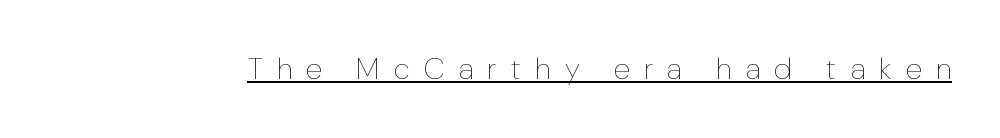
{"italic": "no", "bold": "no", "weight": "thin", "width": "normal", "stroke_contrast": "low", "x_height": "medium", "monospaced": "no", "underline": "yes", "letter_spacing": "wide", "letter_spacing_em": 0.47, "glyph_px": 30}
